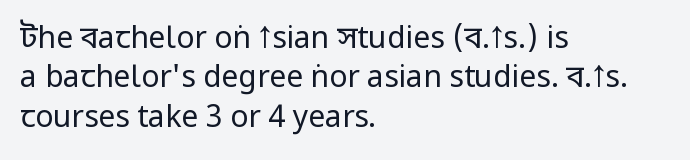
The image shows 30 px regular-weight, condensed sans-serif type, upright; set left-aligned, normal line spacing (1.31x), normal letter spacing, not underlined; low stroke contrast.
